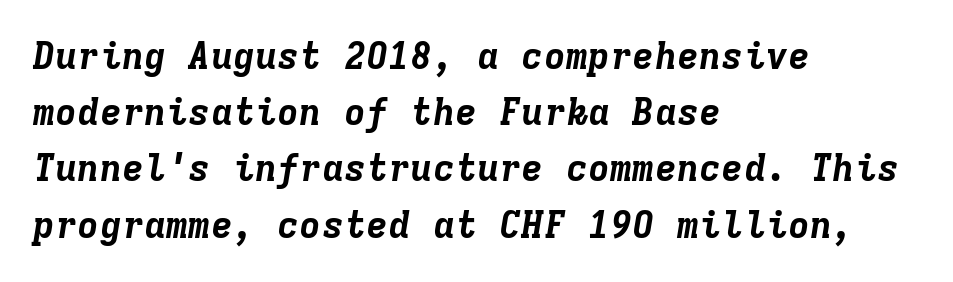
The image shows 37 px bold type, italic (leaning right), monospaced; set left-aligned, normal line spacing (1.52x), normal letter spacing, not underlined; low stroke contrast and a medium x-height.
